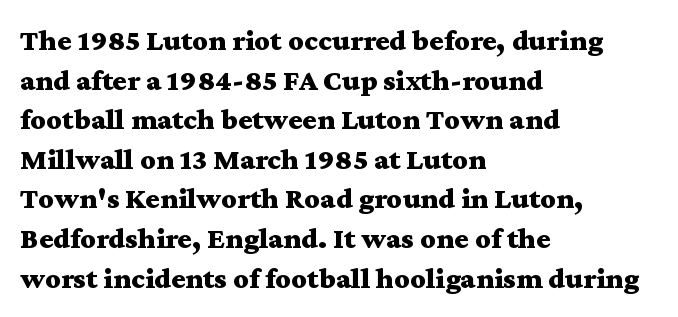
{"serif": "yes", "italic": "no", "bold": "yes", "weight": "bold", "width": "wide", "stroke_contrast": "medium", "x_height": "medium", "monospaced": "no", "underline": "no", "align": "left", "line_spacing": "normal", "line_spacing_ratio": 1.32, "letter_spacing": "normal", "letter_spacing_em": 0.0, "glyph_px": 30}
